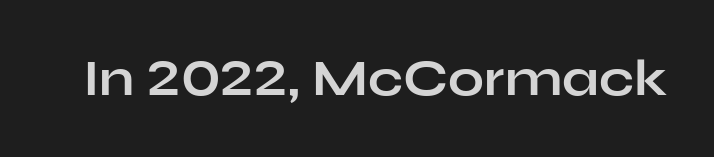
The image shows 51 px bold, wide sans-serif type, upright; set normal letter spacing, not underlined; low stroke contrast and a medium x-height.
